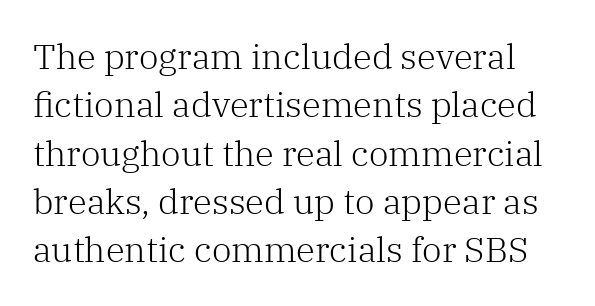
Q: Is the text bold? A: No.
Q: Is the text italic (slanted)? A: No, it is upright.
Q: Is the typeface a serif or a sans-serif typeface? A: Serif.
Q: Is the text underlined? A: No.
Q: Is the spacing between letters normal or unusually wide? A: Normal.
Q: Is the spacing between lines tight, normal or loose? A: Normal.
Q: Width (condensed, normal, or wide)? A: Normal.
Q: Stroke contrast? A: Low.
Q: x-height? A: Medium.
Q: Monospaced? A: No.
